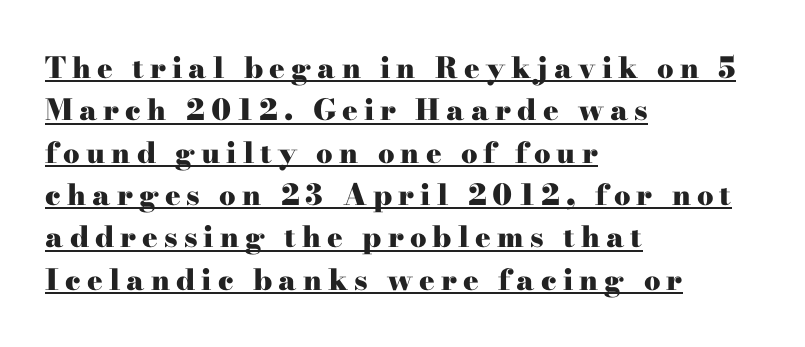
The image shows 29 px heavy, wide serif type, upright; set left-aligned, normal line spacing (1.46x), unusually wide letter spacing (+0.21 em), underlined; high stroke contrast and a small x-height.
